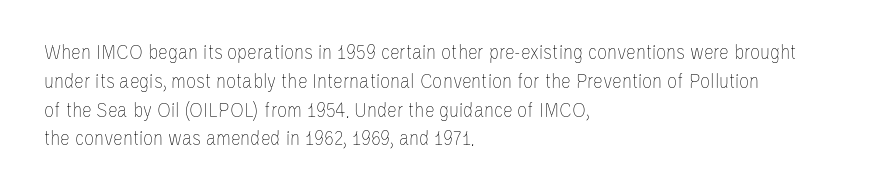
No extra ink here — the face is not bold. The ragged edge is on the right, which tells us the setting is flush left. Decoration check: the copy has no underline. Between one letter and the next there's only the usual sliver of space. No italicization has been applied; the sample stays upright. Successive baselines arrive at the customary interval.
